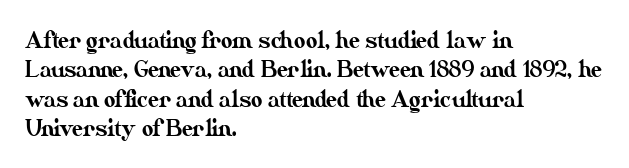
Glyph-to-glyph distance matches everyday printed text. If you drew a ruler down the left edge, every line would touch it. The letters stand upright; this is a roman face. No word sits above an underline. The line-height multiplier appears to be the usual default.
